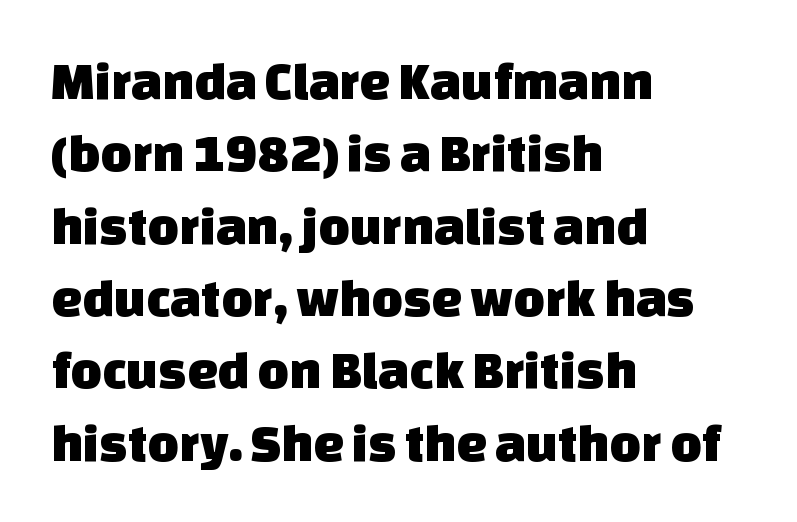
The image shows 54 px sans-serif type; set left-aligned, normal line spacing (1.34x), normal letter spacing, not underlined; low stroke contrast and a large x-height.
